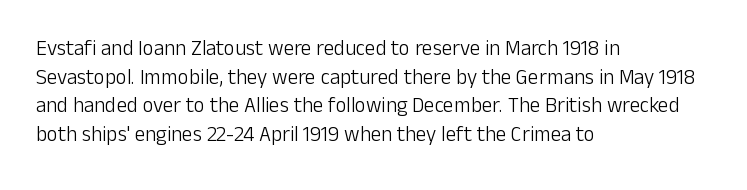
The image shows 21 px text type, upright; set left-aligned, normal line spacing (1.36x), normal letter spacing, not underlined.
